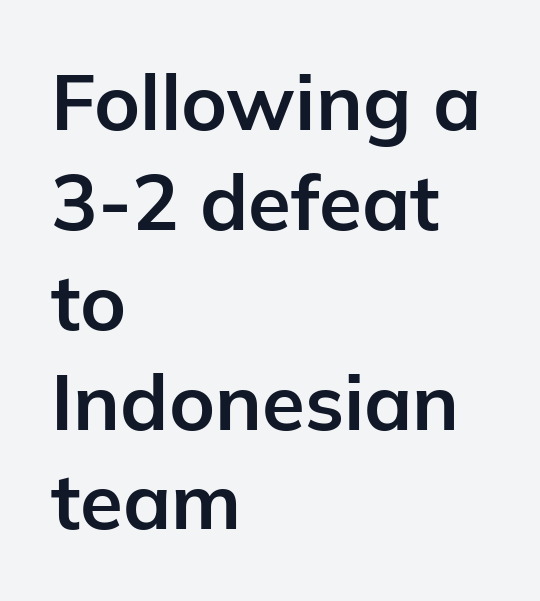
The face used here is a sans, in the tradition of grotesques and geometrics. Bare-footed words on every line. As a designer I'd log this as weight 700, bold. The ragged edge is on the right, which tells us the setting is flush left. Compared with typical body copy, the letter spacing here is the same. The letters advance in unequal steps, a hallmark of proportional type.
